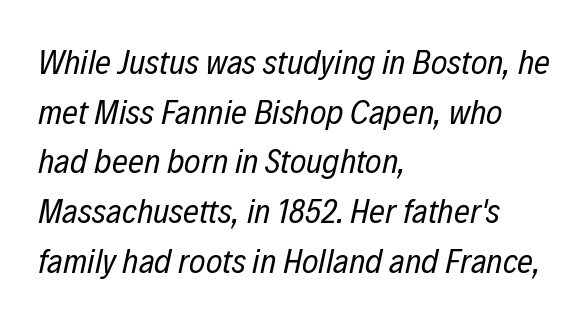
Q: Is the text bold? A: No.
Q: Is the text italic (slanted)? A: Yes, it leans right by about 12 degrees.
Q: Is the text underlined? A: No.
Q: How is the paragraph aligned? A: Left-aligned.
Q: Is the spacing between letters normal or unusually wide? A: Normal.
Q: Is the spacing between lines tight, normal or loose? A: Normal.
Q: Width (condensed, normal, or wide)? A: Condensed.
Q: Stroke contrast? A: Low.
Q: x-height? A: Medium.
Q: Monospaced? A: No.
